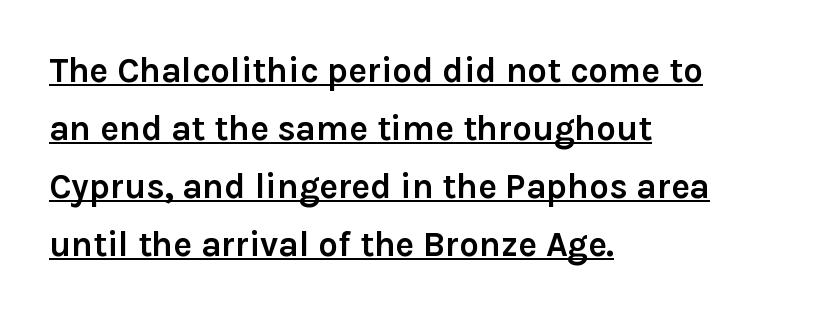
Q: Is the text bold? A: Yes.
Q: Is the text italic (slanted)? A: No, it is upright.
Q: Is the typeface a serif or a sans-serif typeface? A: Sans-serif.
Q: Is the text underlined? A: Yes.
Q: How is the paragraph aligned? A: Left-aligned.
Q: Is the spacing between letters normal or unusually wide? A: Normal.
Q: Is the spacing between lines tight, normal or loose? A: Normal.
Q: Width (condensed, normal, or wide)? A: Normal.
Q: Stroke contrast? A: Low.
Q: x-height? A: Medium.
Q: Monospaced? A: No.
